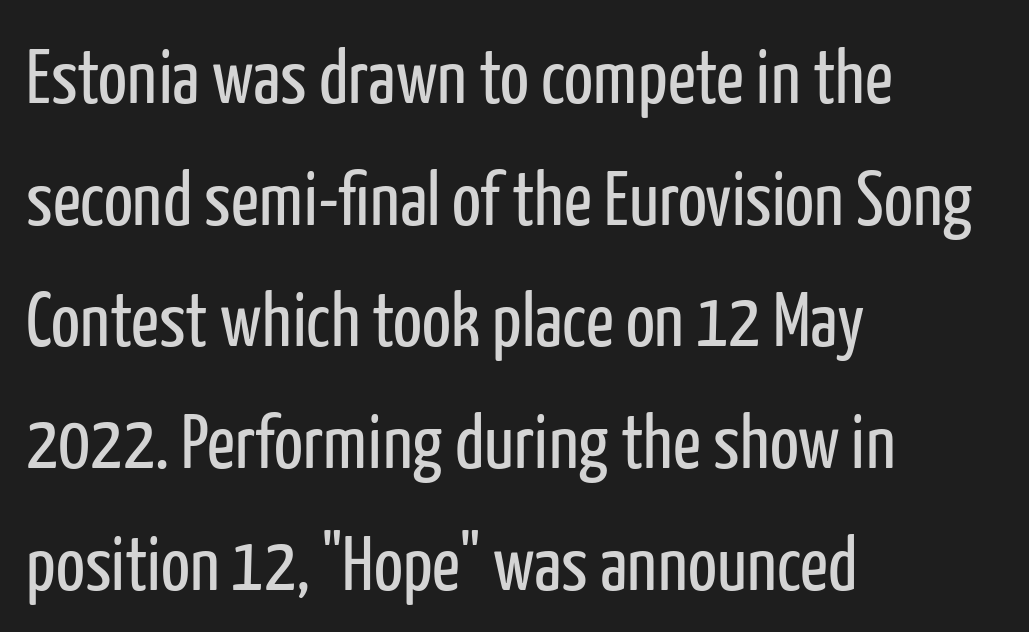
Vertically, the passage feels balanced, rows spaced as you'd expect. Is this a heavy cut? Hardly; it is regular or lighter. Has an underline been added? It has not. Note the varied advance widths — an 'i' is clearly narrower than an 'm'.
